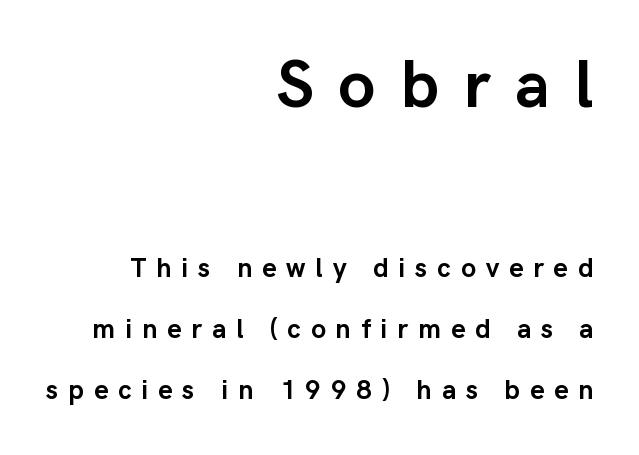
Tracking value appears strongly positive — letters spread wide. Vertical strokes here are truly vertical. The rendering uses natural spacing where letterforms have individual widths. The ragged edge is on the left, which tells us the setting is flush right. Plenty of ink on the page — the face is bold. The designer gave the opening block more size than the closing block.
